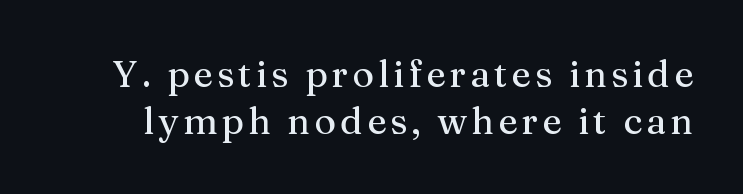
The string is rendered with underlining switched off. The axis of the letterforms is exactly vertical. Students, observe: this is what conventionally led text looks like. The designer went with a serif here, giving each stem small feet. The face used here is proportionally spaced, like ordinary book or web type.
